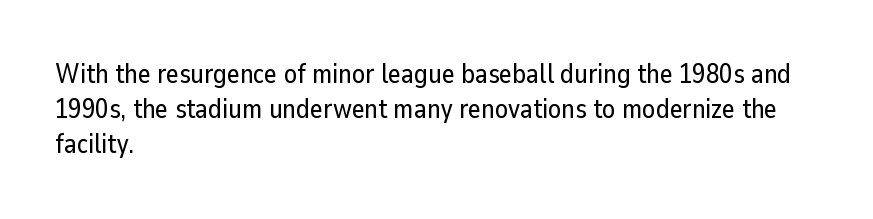
{"italic": "no", "underline": "no", "align": "left", "line_spacing": "normal", "line_spacing_ratio": 1.3, "letter_spacing": "normal", "letter_spacing_em": 0.0, "glyph_px": 27}
